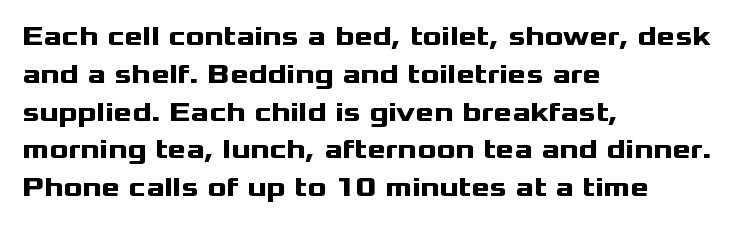
{"serif": "no", "italic": "no", "bold": "yes", "weight": "heavy", "width": "wide", "stroke_contrast": "medium", "x_height": "medium", "monospaced": "no", "underline": "no", "align": "left", "line_spacing": "normal", "line_spacing_ratio": 1.35, "letter_spacing": "normal", "letter_spacing_em": 0.0, "glyph_px": 28}
